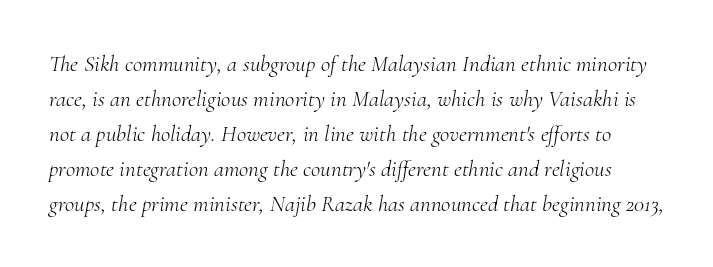
The image shows 23 px text type, italic (leaning right); set normal line spacing (1.52x), normal letter spacing, not underlined.
